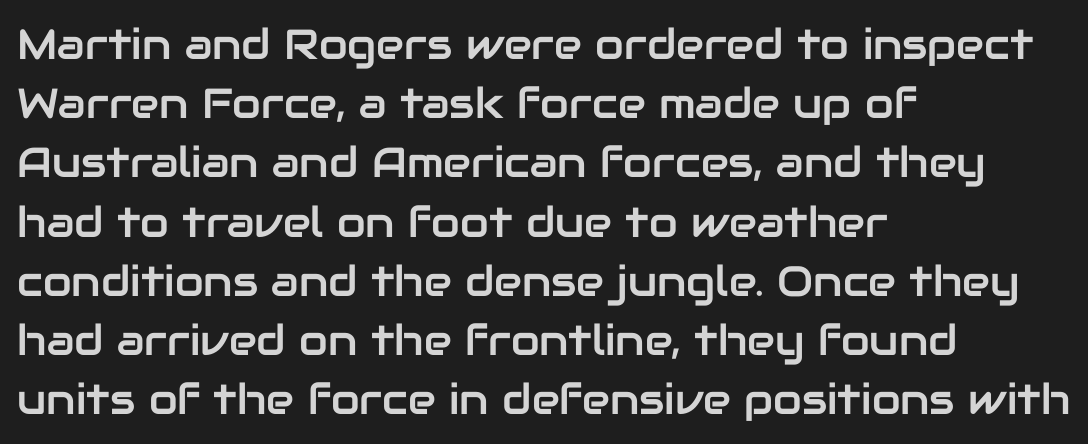
The image shows 42 px sans-serif type, upright; set left-aligned, normal line spacing (1.41x), normal letter spacing, not underlined; low stroke contrast and a medium x-height.
